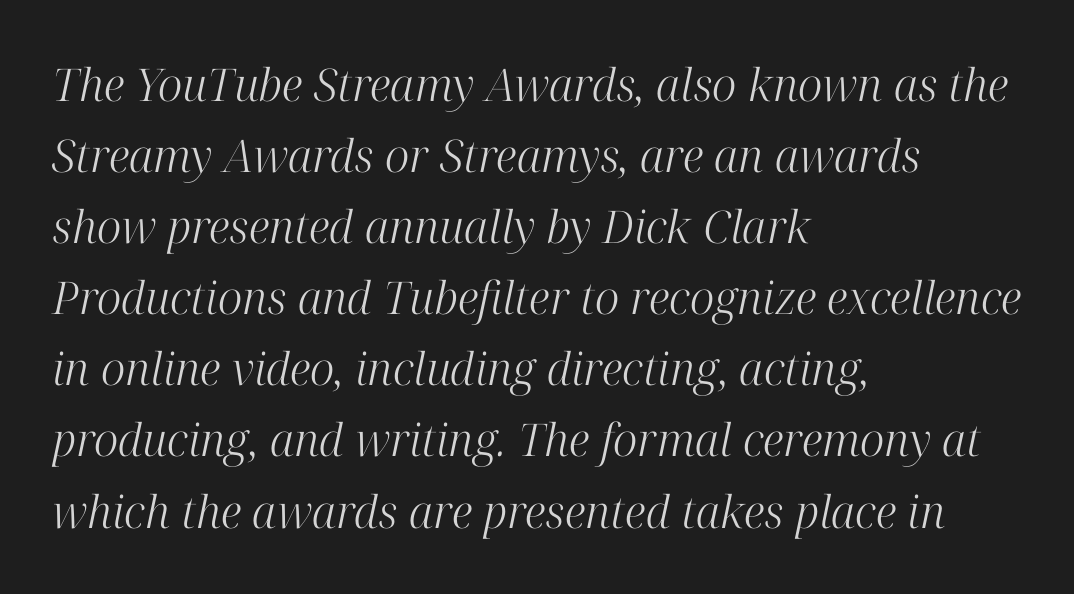
Counters stay open thanks to moderate or lighter strokes. Lines of text with bare space underneath. This is oblique type, the kind used for emphasis or titles. Glyph-to-glyph distance matches everyday printed text.
